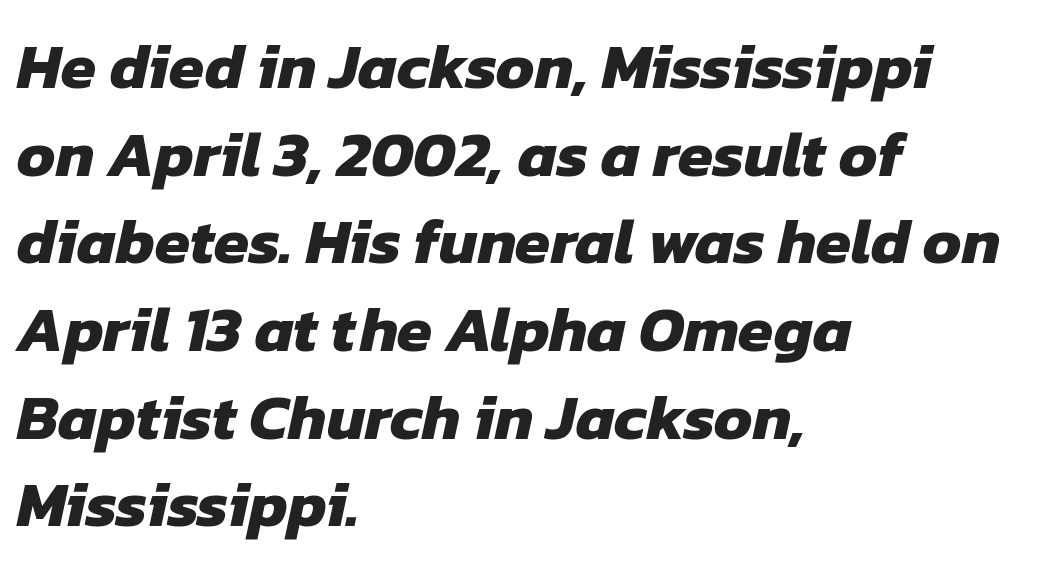
The image shows 64 px heavy sans-serif type; set left-aligned, normal line spacing (1.37x), normal letter spacing, not underlined; low stroke contrast and a medium x-height.
